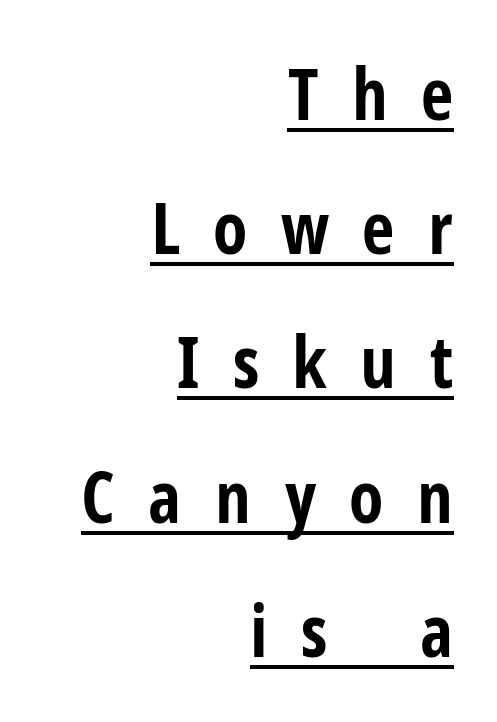
The image shows 71 px bold, condensed sans-serif type, upright; set right-aligned, line spacing 1.89x, unusually wide letter spacing (+0.47 em), underlined; low stroke contrast and a medium x-height.
